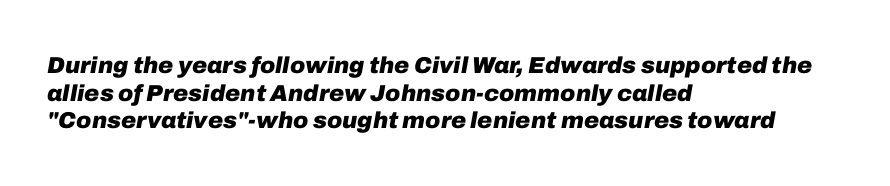
{"italic": "yes", "lean": "right", "slant_degrees": 10, "bold": "yes", "underline": "no", "align": "left", "line_spacing_ratio": 1.2, "letter_spacing": "normal", "letter_spacing_em": 0.0, "glyph_px": 23}
